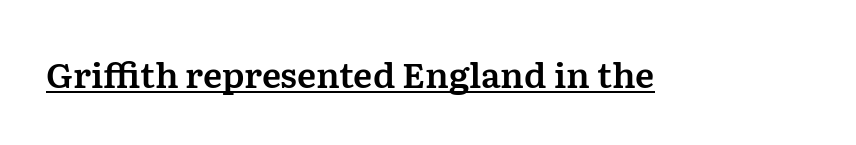
Q: Is the text italic (slanted)? A: No, it is upright.
Q: Is the typeface a serif or a sans-serif typeface? A: Serif.
Q: Is the text underlined? A: Yes.
Q: Is the spacing between letters normal or unusually wide? A: Normal.
Q: Width (condensed, normal, or wide)? A: Normal.
Q: Stroke contrast? A: Medium.
Q: x-height? A: Medium.
Q: Monospaced? A: No.
